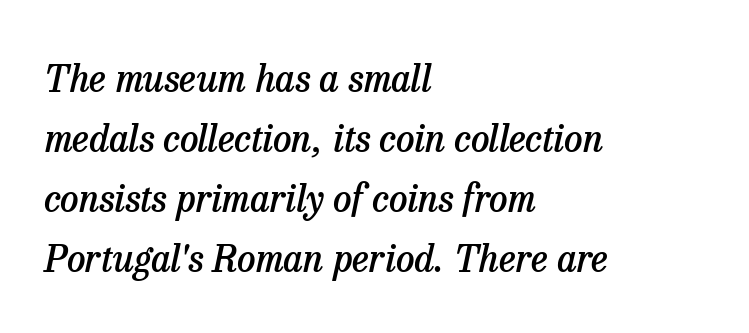
The setting favours the left margin, as ordinary paragraphs usually do. Spacing verdict: proportional, widths tailored to each character. Leading: standard. Just letters on the line, the space beneath them empty.
